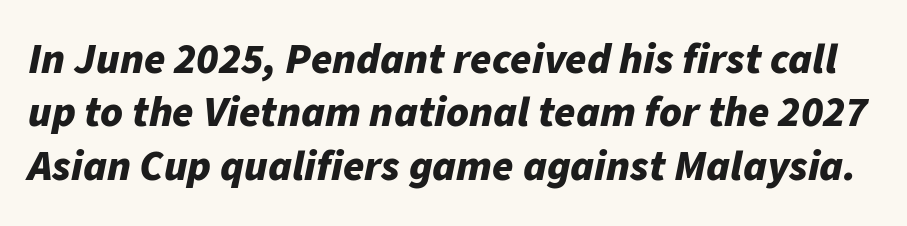
Q: Is the text bold? A: Yes.
Q: Is the text italic (slanted)? A: Yes, it leans right by about 11 degrees.
Q: Is the text underlined? A: No.
Q: Is the spacing between letters normal or unusually wide? A: Normal.
Q: Width (condensed, normal, or wide)? A: Normal.
Q: Stroke contrast? A: Low.
Q: x-height? A: Medium.
Q: Monospaced? A: No.
